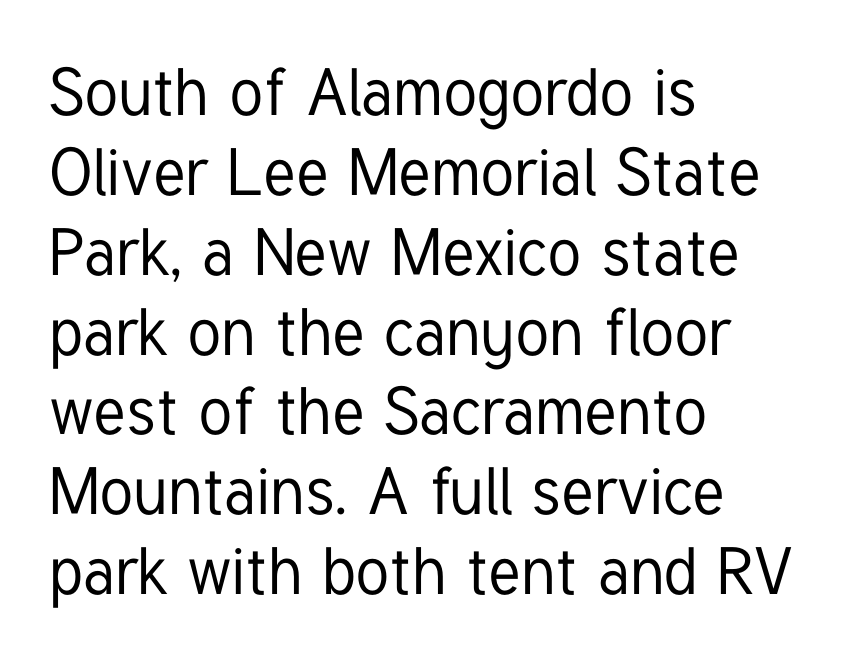
Q: Is the text italic (slanted)? A: No, it is upright.
Q: Is the typeface a serif or a sans-serif typeface? A: Sans-serif.
Q: Is the text underlined? A: No.
Q: How is the paragraph aligned? A: Left-aligned.
Q: Is the spacing between letters normal or unusually wide? A: Normal.
Q: Width (condensed, normal, or wide)? A: Condensed.
Q: Stroke contrast? A: Low.
Q: x-height? A: Medium.
Q: Monospaced? A: No.
